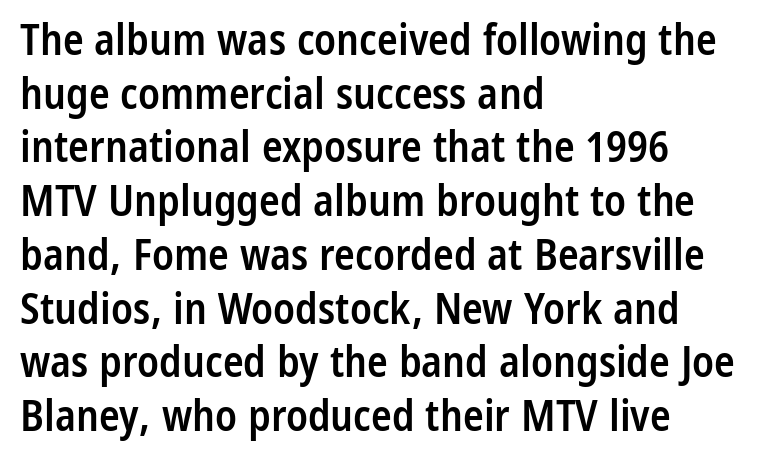
The image shows 43 px semibold, condensed sans-serif type, upright; set left-aligned, normal line spacing (1.25x), normal letter spacing, not underlined; low stroke contrast and a medium x-height.
